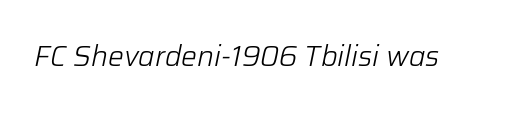
Glyph-to-glyph distance matches everyday printed text. Proportional: the letters do not fall into vertical columns. The characters are drawn with everyday or finer stroke widths. Rule under the text: the space is simply empty.
